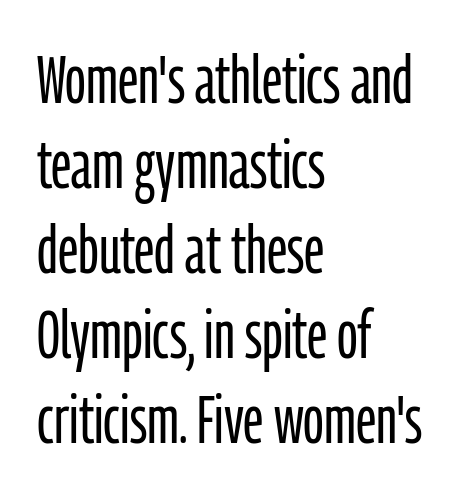
{"serif": "no", "italic": "no", "bold": "no", "weight": "light", "width": "condensed", "stroke_contrast": "low", "x_height": "medium", "monospaced": "no", "underline": "no", "align": "left", "line_spacing": "normal", "line_spacing_ratio": 1.25, "letter_spacing": "normal", "letter_spacing_em": 0.0, "glyph_px": 68}
